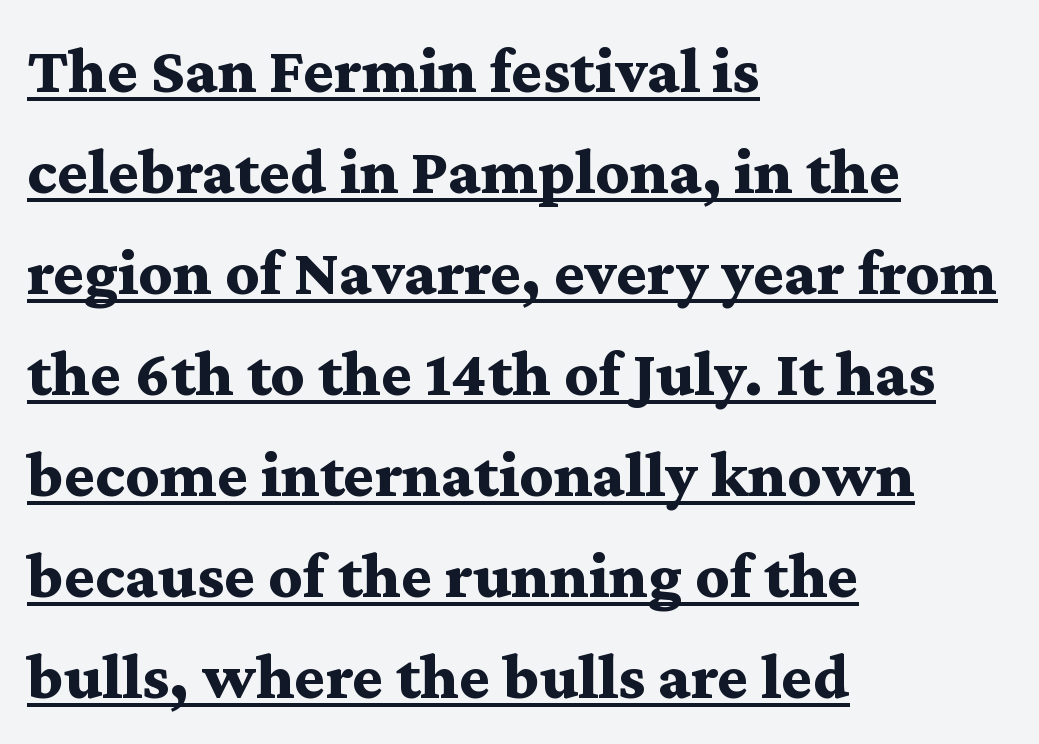
The image shows 66 px bold, wide serif type, upright; set left-aligned, normal line spacing (1.53x), normal letter spacing, underlined; medium stroke contrast and a medium x-height.
